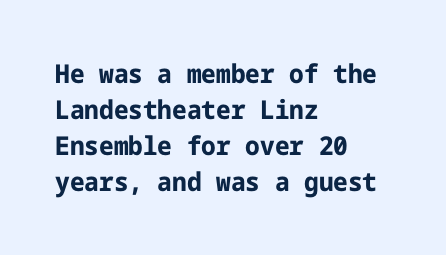
{"italic": "no", "bold": "yes", "underline": "no", "align": "left", "line_spacing": "normal", "line_spacing_ratio": 1.39, "letter_spacing": "normal", "letter_spacing_em": 0.0, "glyph_px": 26}
